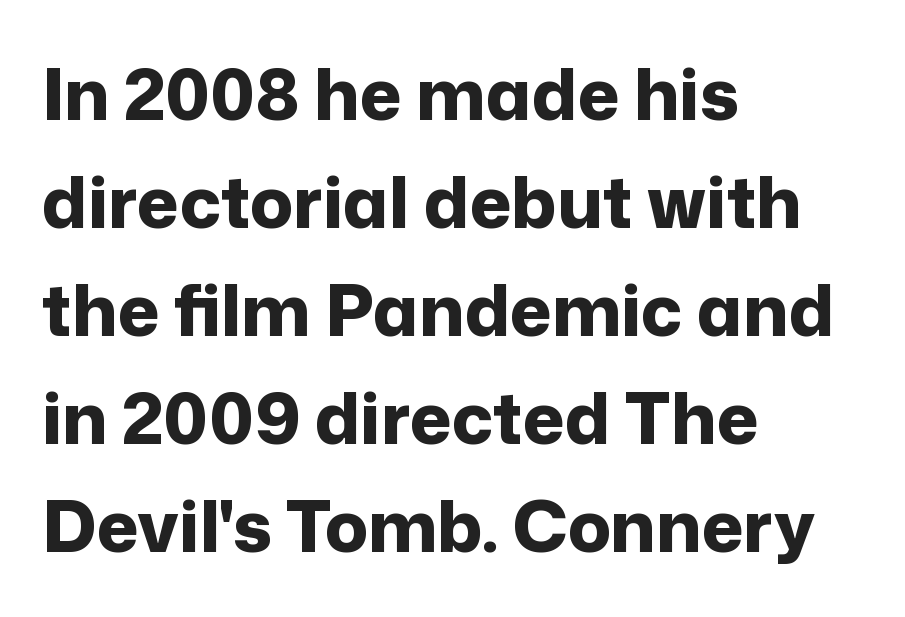
Q: Is the text bold? A: Yes.
Q: Is the text italic (slanted)? A: No, it is upright.
Q: Is the typeface a serif or a sans-serif typeface? A: Sans-serif.
Q: Is the text underlined? A: No.
Q: How is the paragraph aligned? A: Left-aligned.
Q: Is the spacing between letters normal or unusually wide? A: Normal.
Q: Is the spacing between lines tight, normal or loose? A: Normal.
Q: Width (condensed, normal, or wide)? A: Normal.
Q: Stroke contrast? A: Low.
Q: x-height? A: Medium.
Q: Monospaced? A: No.
